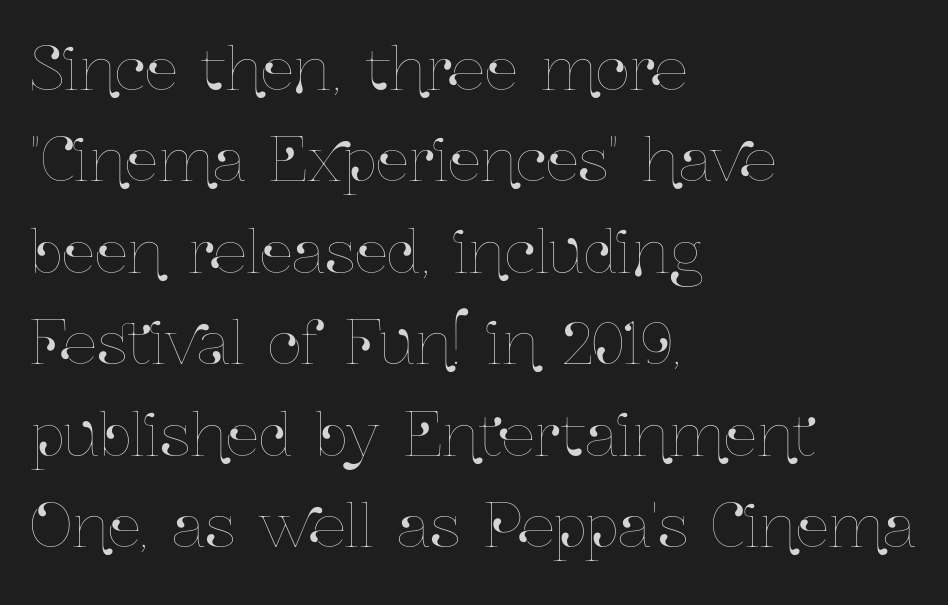
The image shows 59 px condensed type, upright; set left-aligned, normal line spacing (1.55x), normal letter spacing, not underlined; low stroke contrast and a medium x-height.
